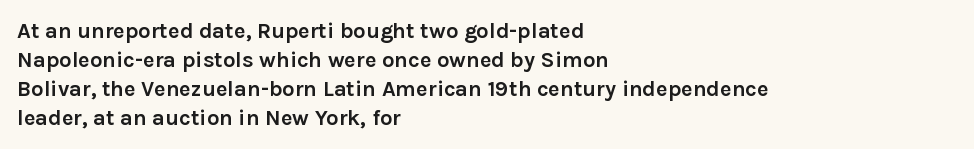
The image shows 22 px bold type, upright; set left-aligned, normal line spacing (1.32x), normal letter spacing, not underlined.
